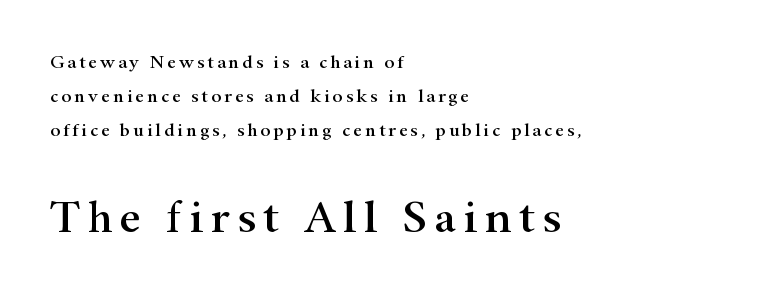
Q: Is the text italic (slanted)? A: No, it is upright.
Q: Is the typeface a serif or a sans-serif typeface? A: Serif.
Q: Is the text underlined? A: No.
Q: How is the paragraph aligned? A: Left-aligned.
Q: Which block of text is set in a larger size, the first (top) or the second (bottom)? A: The second (bottom) one.
Q: Width (condensed, normal, or wide)? A: Wide.
Q: Stroke contrast? A: High.
Q: x-height? A: Small.
Q: Monospaced? A: No.
